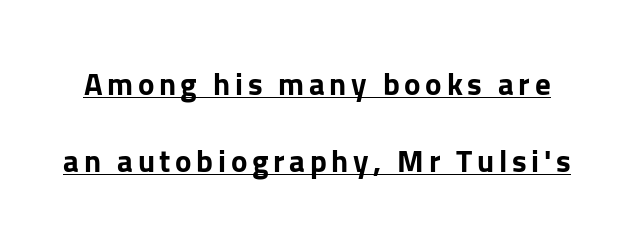
The image shows 31 px bold sans-serif type, upright; set loose line spacing (2.49x), underlined; low stroke contrast and a medium x-height.
